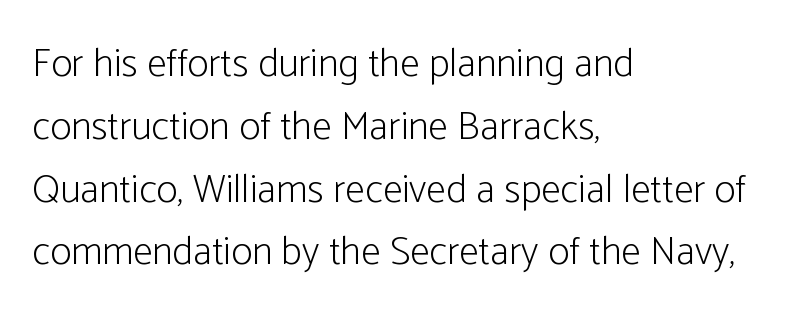
Q: Is the text bold? A: No.
Q: Is the text italic (slanted)? A: No, it is upright.
Q: Is the typeface a serif or a sans-serif typeface? A: Sans-serif.
Q: Is the text underlined? A: No.
Q: How is the paragraph aligned? A: Left-aligned.
Q: Is the spacing between letters normal or unusually wide? A: Normal.
Q: Is the spacing between lines tight, normal or loose? A: Normal.
Q: Width (condensed, normal, or wide)? A: Condensed.
Q: Stroke contrast? A: Low.
Q: x-height? A: Medium.
Q: Monospaced? A: No.
